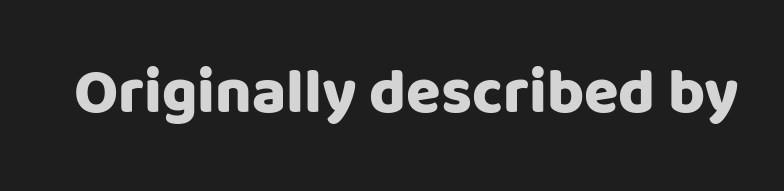
{"serif": "no", "italic": "no", "bold": "yes", "weight": "heavy", "width": "normal", "stroke_contrast": "low", "x_height": "large", "monospaced": "no", "underline": "no", "letter_spacing": "normal", "letter_spacing_em": 0.0, "glyph_px": 63}
